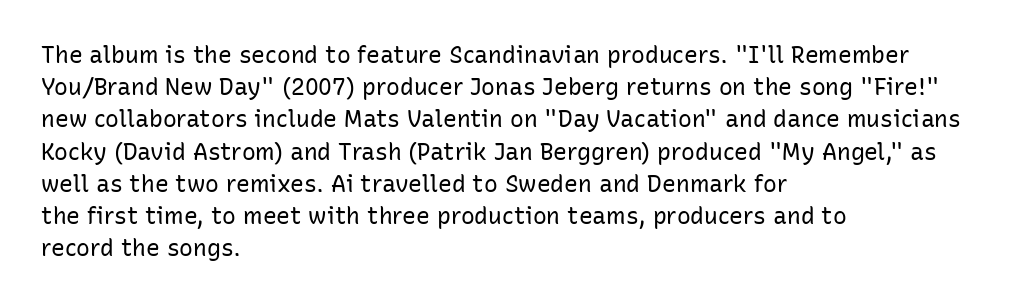
Regarding leading, the lines here are spaced in the standard way. The setting favours the left margin, as ordinary paragraphs usually do. The typeface has the unassuming heft of standard copy or less. The tracking reads as untouched default to a designer's eye. Type without underlining. Vertical strokes here are truly vertical.
